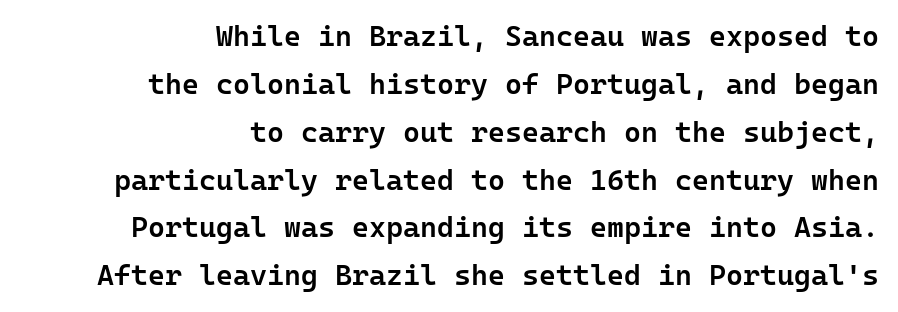
{"serif": "no", "italic": "no", "bold": "semi", "weight": "semibold", "width": "normal", "stroke_contrast": "low", "x_height": "medium", "monospaced": "yes", "underline": "no", "align": "right", "line_spacing": "normal", "line_spacing_ratio": 1.65, "letter_spacing": "normal", "letter_spacing_em": 0.0, "glyph_px": 29}
